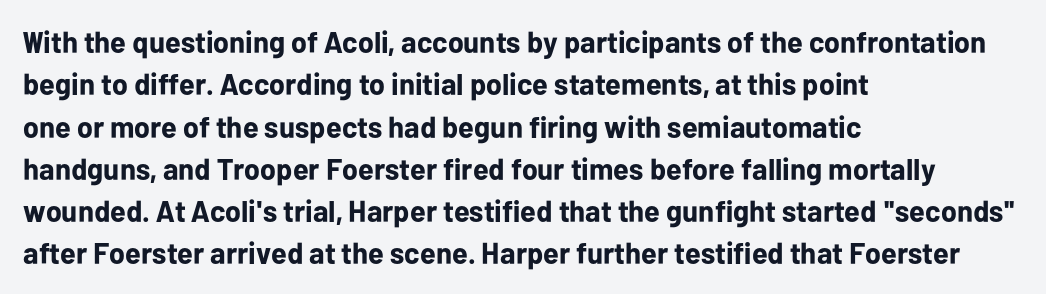
The face used here is a sans, in the tradition of grotesques and geometrics. Style check: upright. In terms of leading, this rendering sits right in the middle. The space directly below the letters is spotless. Looks like regular typesetting: each glyph gets only the width it needs.
